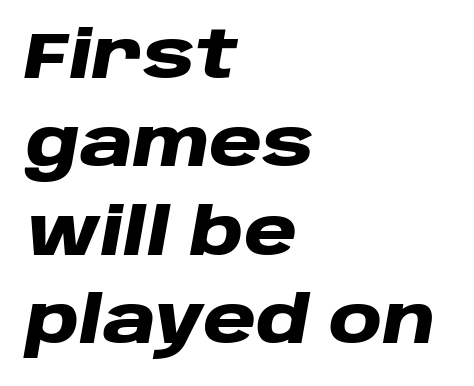
The image shows 65 px heavy, wide type, italic (leaning right); set left-aligned, normal line spacing (1.36x), normal letter spacing, not underlined; low stroke contrast and a large x-height.
